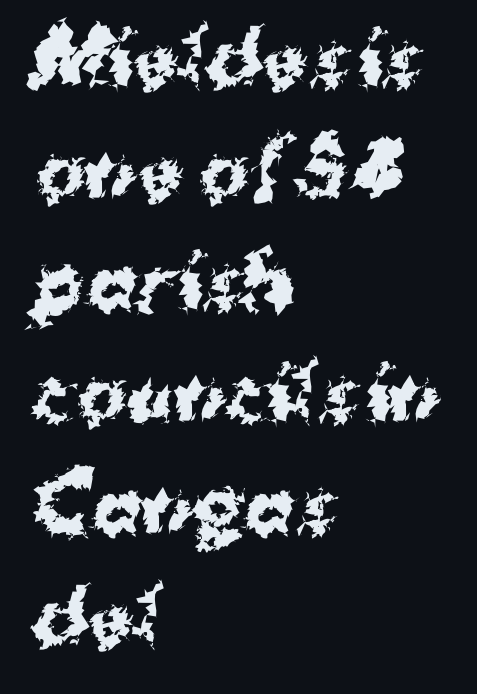
Q: Is the text bold? A: Yes.
Q: Is the text italic (slanted)? A: Yes.
Q: Is the typeface a serif or a sans-serif typeface? A: Sans-serif.
Q: Is the text underlined? A: No.
Q: How is the paragraph aligned? A: Left-aligned.
Q: Is the spacing between letters normal or unusually wide? A: Normal.
Q: Is the spacing between lines tight, normal or loose? A: Normal.
Q: Width (condensed, normal, or wide)? A: Normal.
Q: Stroke contrast? A: Medium.
Q: x-height? A: Medium.
Q: Monospaced? A: No.
